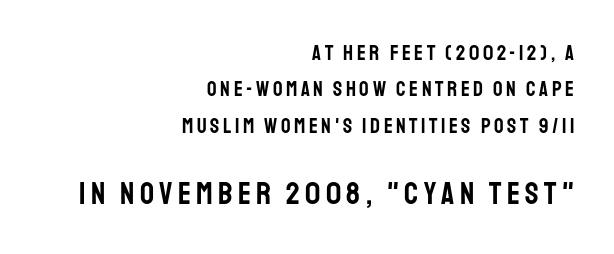
{"serif": "no", "italic": "no", "width": "condensed", "stroke_contrast": "low", "x_height": "large", "monospaced": "no", "underline": "no", "align": "right", "line_spacing_ratio": 1.73, "larger_block": "second", "size_ratio": 1.48, "glyph_px": 31}
